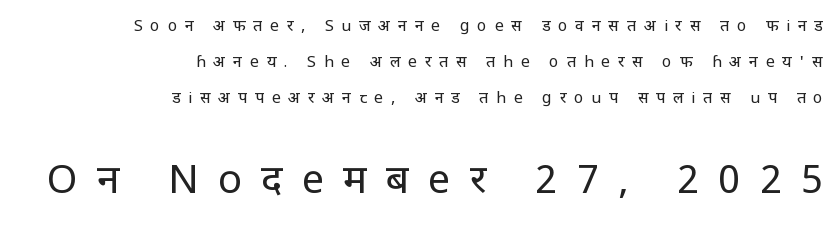
Q: Is the text bold? A: No.
Q: Is the text italic (slanted)? A: No, it is upright.
Q: Is the typeface a serif or a sans-serif typeface? A: Sans-serif.
Q: Is the text underlined? A: No.
Q: How is the paragraph aligned? A: Right-aligned.
Q: Is the spacing between letters normal or unusually wide? A: Unusually wide.
Q: Is the spacing between lines tight, normal or loose? A: Loose.
Q: Which block of text is set in a larger size, the first (top) or the second (bottom)? A: The second (bottom) one.
Q: Width (condensed, normal, or wide)? A: Condensed.
Q: Stroke contrast? A: Low.
Q: x-height? A: Large.
Q: Monospaced? A: No.
